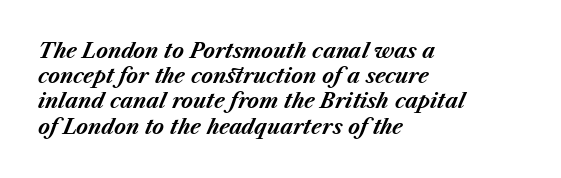
Q: Is the text bold? A: Yes.
Q: Is the text italic (slanted)? A: Yes, it leans right by about 23 degrees.
Q: Is the text underlined? A: No.
Q: How is the paragraph aligned? A: Left-aligned.
Q: Is the spacing between letters normal or unusually wide? A: Normal.
Q: Is the spacing between lines tight, normal or loose? A: Normal.
